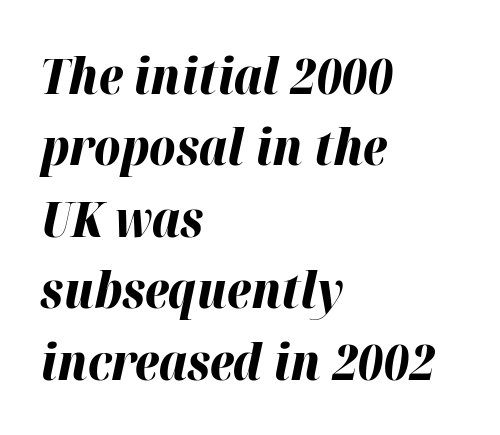
{"italic": "yes", "lean": "right", "slant_degrees": 12, "bold": "yes", "weight": "bold", "width": "normal", "stroke_contrast": "high", "x_height": "medium", "monospaced": "no", "underline": "no", "align": "left", "line_spacing": "normal", "line_spacing_ratio": 1.43, "letter_spacing": "normal", "letter_spacing_em": 0.0, "glyph_px": 50}
